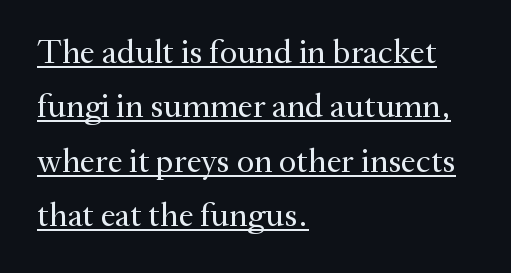
Somebody hit Ctrl+U on this one — the words are underlined. This rendering leaves character spacing at its baseline value. This sample has the flowing, uneven cadence of proportional lettering. Posture: upright roman.
